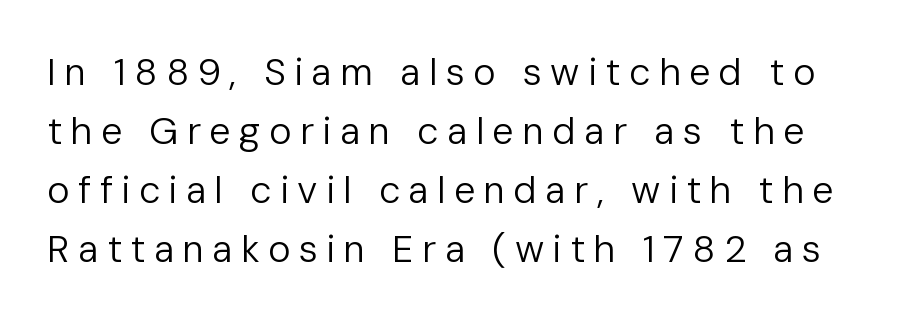
Classification — sans serif. This sample has the flowing, uneven cadence of proportional lettering. These lines were composed using upright roman letters. Plain, unruled lines of type. Think standard paragraph weight, or any step lighter than that. The face used here is rendered with a markedly widened letterfit.
